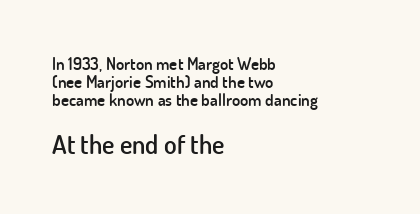
Semibold letterforms, between regular and bold. Look at the glyph heights: the lower group is clearly the bigger setting. No extra tracking has been applied to these lines. The rag falls on the right side of this text block.
